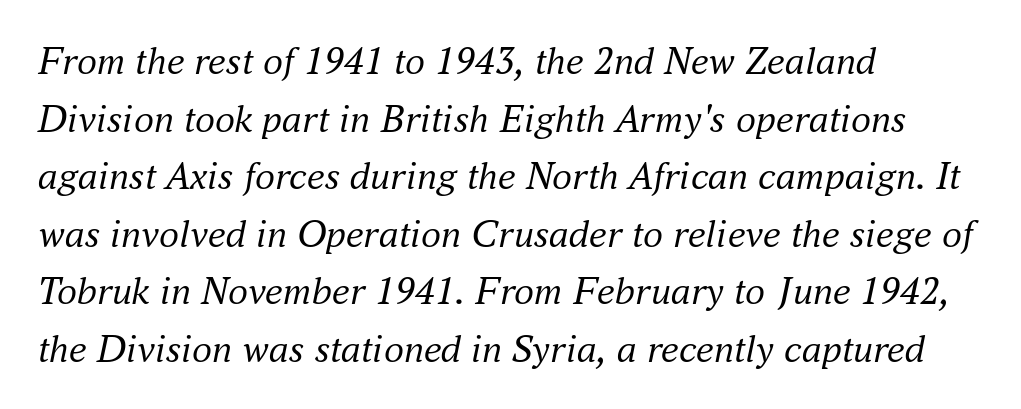
Q: Is the text bold? A: No.
Q: Is the text italic (slanted)? A: Yes, it leans right by about 16 degrees.
Q: Is the typeface a serif or a sans-serif typeface? A: Serif.
Q: Is the text underlined? A: No.
Q: How is the paragraph aligned? A: Left-aligned.
Q: Is the spacing between letters normal or unusually wide? A: Normal.
Q: Is the spacing between lines tight, normal or loose? A: Normal.
Q: Width (condensed, normal, or wide)? A: Normal.
Q: Stroke contrast? A: Medium.
Q: x-height? A: Small.
Q: Monospaced? A: No.
